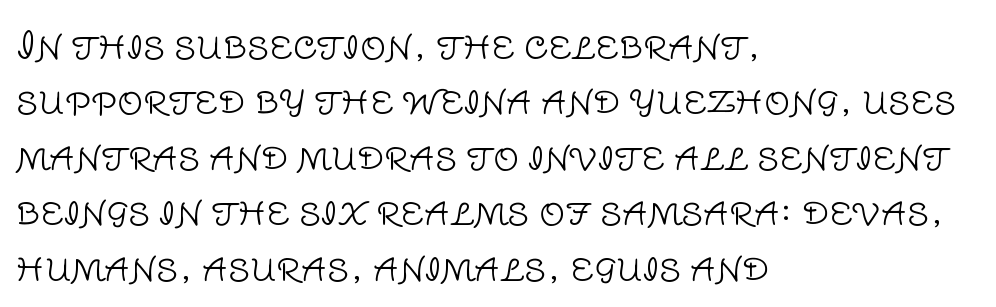
{"serif": "no", "bold": "no", "weight": "light", "width": "normal", "stroke_contrast": "low", "x_height": "large", "monospaced": "no", "underline": "no", "align": "left", "line_spacing": "normal", "line_spacing_ratio": 1.54, "letter_spacing": "normal", "letter_spacing_em": 0.0, "glyph_px": 36}
